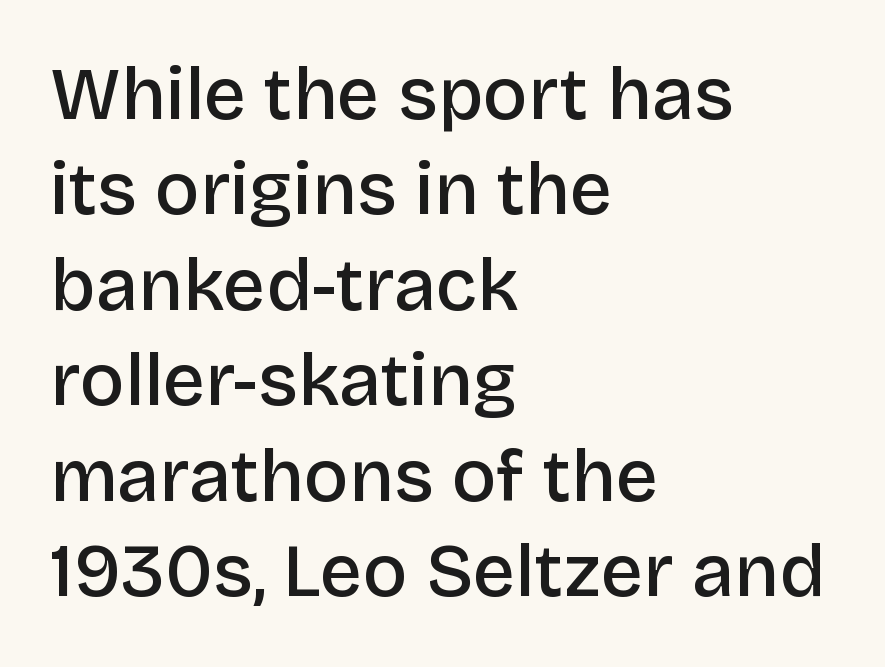
The image shows 74 px semibold sans-serif type, upright; set left-aligned, normal line spacing (1.29x), normal letter spacing, not underlined; low stroke contrast and a large x-height.
